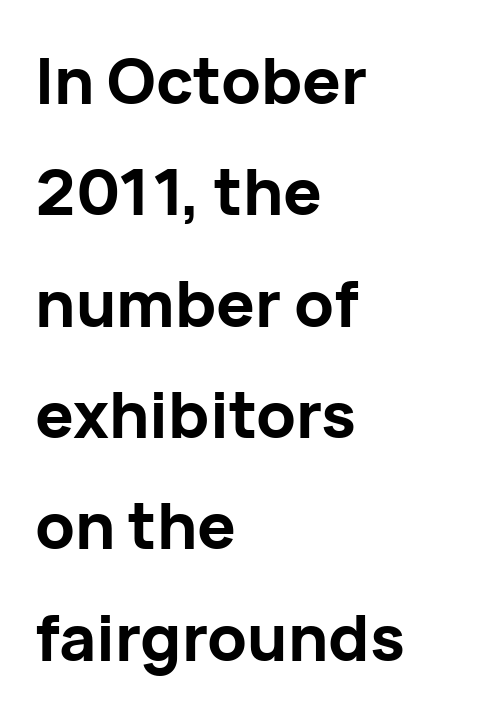
The image shows 64 px bold sans-serif type, upright; set left-aligned, line spacing 1.74x, normal letter spacing, not underlined; low stroke contrast and a medium x-height.
